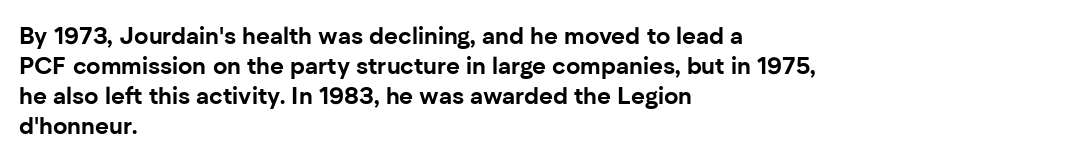
The image shows 24 px bold type, upright; set left-aligned, normal line spacing (1.25x), normal letter spacing, not underlined.
